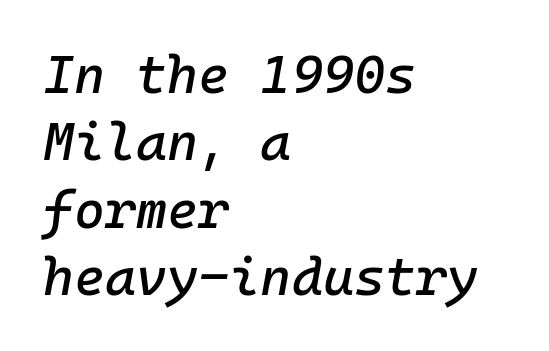
{"italic": "yes", "lean": "right", "slant_degrees": 10, "width": "normal", "stroke_contrast": "low", "x_height": "medium", "monospaced": "yes", "underline": "no", "align": "left", "line_spacing": "normal", "line_spacing_ratio": 1.27, "letter_spacing": "normal", "letter_spacing_em": 0.0, "glyph_px": 53}
